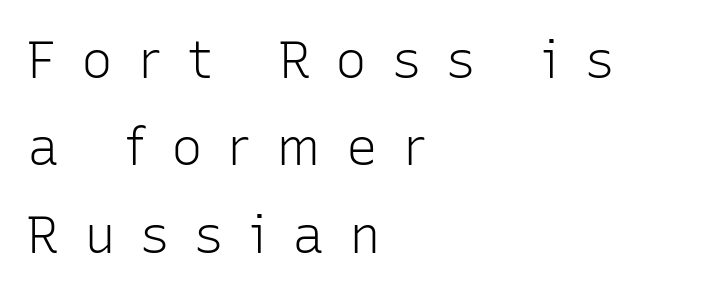
{"serif": "no", "italic": "no", "bold": "no", "weight": "light", "width": "normal", "stroke_contrast": "low", "x_height": "medium", "monospaced": "no", "underline": "no", "align": "left", "line_spacing": "normal", "line_spacing_ratio": 1.65, "letter_spacing": "wide", "letter_spacing_em": 0.47, "glyph_px": 53}
